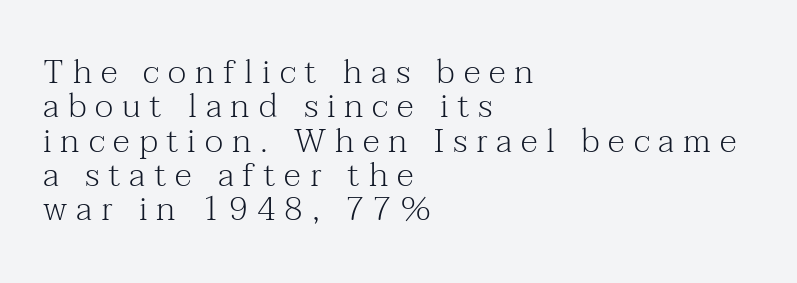
Q: Is the text bold? A: No.
Q: Is the text italic (slanted)? A: No, it is upright.
Q: Is the typeface a serif or a sans-serif typeface? A: Serif.
Q: Is the text underlined? A: No.
Q: How is the paragraph aligned? A: Left-aligned.
Q: Is the spacing between letters normal or unusually wide? A: Unusually wide.
Q: Is the spacing between lines tight, normal or loose? A: Tight.
Q: Width (condensed, normal, or wide)? A: Normal.
Q: Stroke contrast? A: Medium.
Q: x-height? A: Medium.
Q: Monospaced? A: No.
